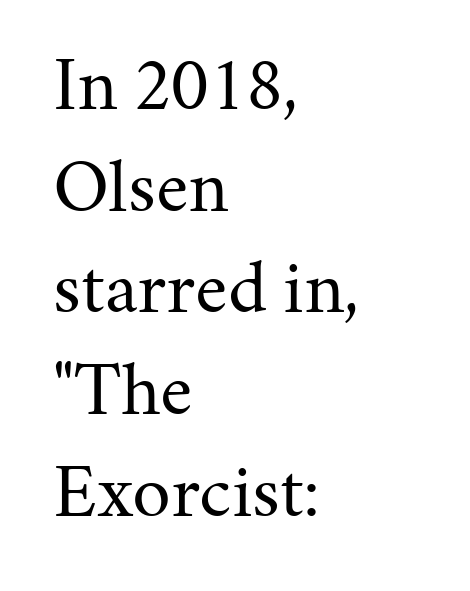
{"serif": "yes", "italic": "no", "bold": "no", "weight": "regular", "width": "normal", "stroke_contrast": "medium", "x_height": "medium", "monospaced": "no", "underline": "no", "align": "left", "line_spacing": "normal", "line_spacing_ratio": 1.32, "letter_spacing": "normal", "letter_spacing_em": 0.0, "glyph_px": 77}
